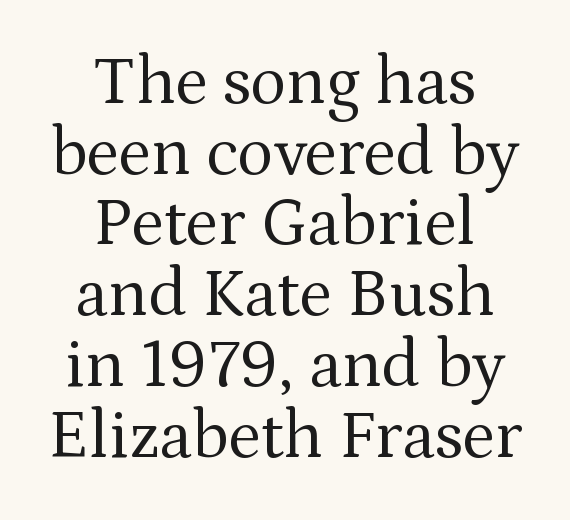
The image shows 68 px regular-weight serif type, upright; set centered, tight line spacing (1.04x), normal letter spacing, not underlined; medium stroke contrast and a medium x-height.
